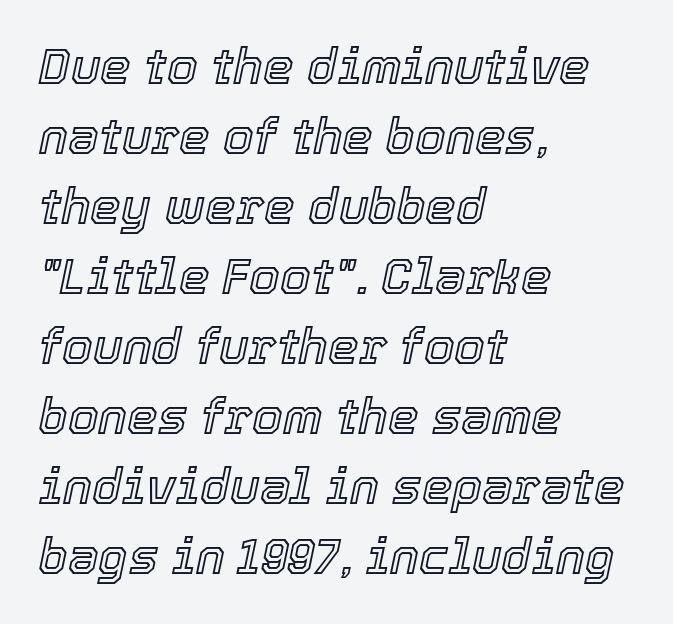
The image shows 49 px text type, italic (leaning right); set left-aligned, normal line spacing (1.43x), normal letter spacing, not underlined; a medium x-height.
